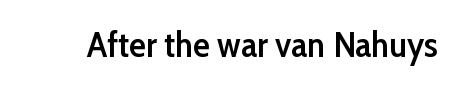
The image shows 35 px semibold sans-serif type, upright; set normal letter spacing, not underlined; low stroke contrast and a medium x-height.
